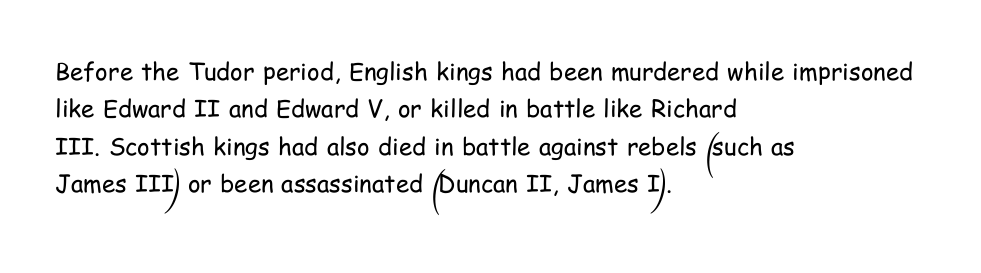
{"italic": "no", "bold": "no", "underline": "no", "align": "left", "line_spacing": "normal", "line_spacing_ratio": 1.56, "letter_spacing": "normal", "letter_spacing_em": 0.0, "glyph_px": 24}
